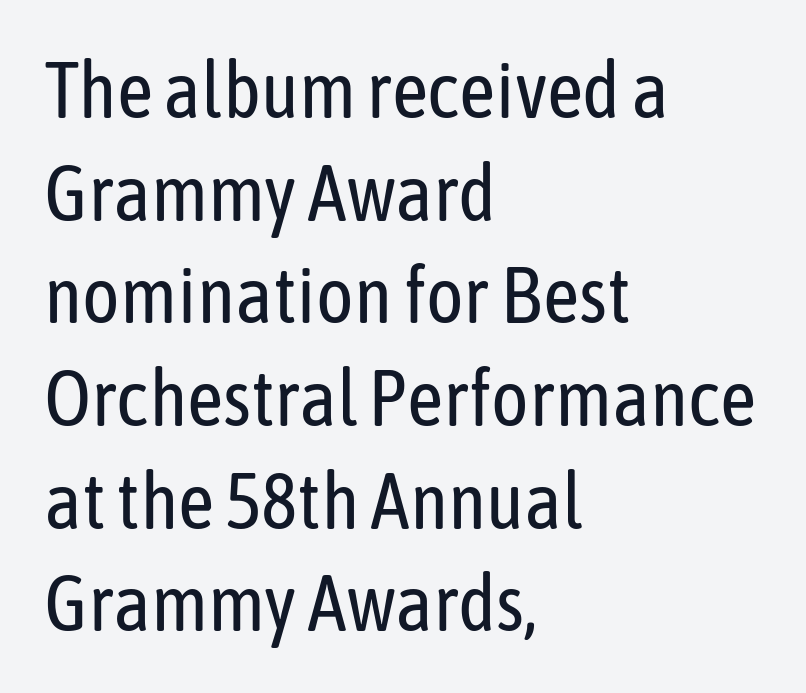
{"serif": "no", "italic": "no", "bold": "no", "weight": "regular", "width": "condensed", "stroke_contrast": "low", "x_height": "medium", "monospaced": "no", "underline": "no", "align": "left", "line_spacing": "normal", "line_spacing_ratio": 1.3, "letter_spacing": "normal", "letter_spacing_em": 0.0, "glyph_px": 79}
